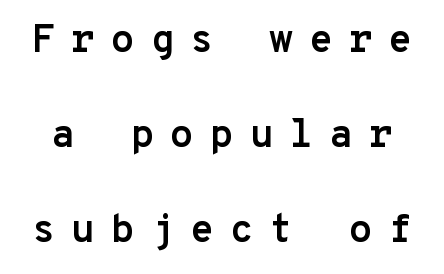
The image shows 39 px semibold sans-serif type, upright, monospaced; set loose line spacing (2.43x), unusually wide letter spacing (+0.4 em), not underlined; low stroke contrast and a medium x-height.
